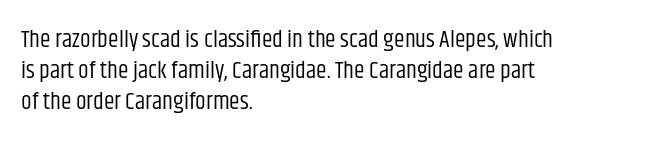
The image shows 24 px text type, upright; set left-aligned, normal line spacing (1.3x), normal letter spacing, not underlined.
